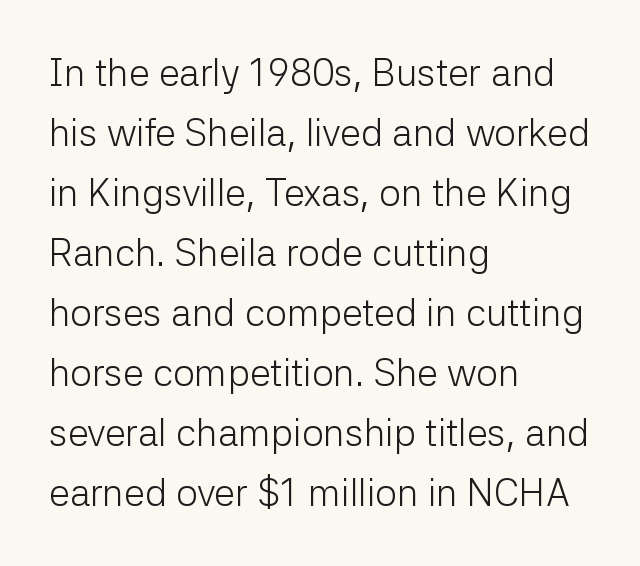
{"serif": "no", "italic": "no", "bold": "no", "weight": "light", "width": "normal", "stroke_contrast": "low", "x_height": "medium", "monospaced": "no", "underline": "no", "align": "left", "line_spacing": "normal", "line_spacing_ratio": 1.58, "letter_spacing": "normal", "letter_spacing_em": 0.0, "glyph_px": 38}
